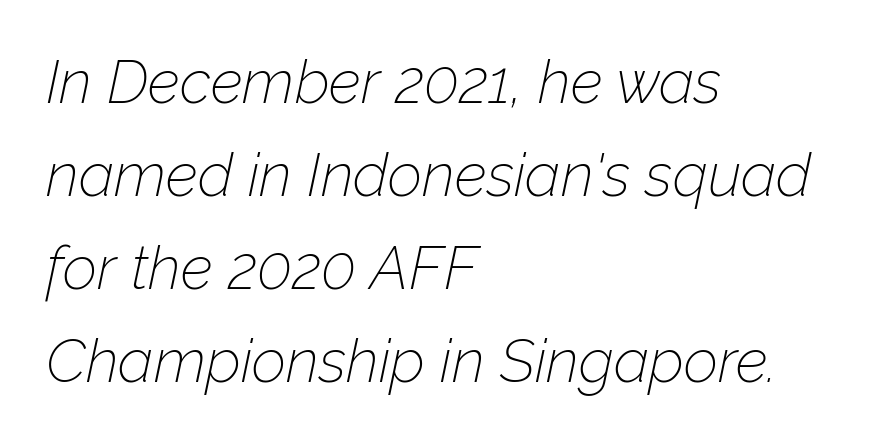
Q: Is the text bold? A: No.
Q: Is the text italic (slanted)? A: Yes, it leans right by about 12 degrees.
Q: Is the text underlined? A: No.
Q: How is the paragraph aligned? A: Left-aligned.
Q: Is the spacing between letters normal or unusually wide? A: Normal.
Q: Is the spacing between lines tight, normal or loose? A: Normal.
Q: Width (condensed, normal, or wide)? A: Normal.
Q: Stroke contrast? A: Low.
Q: x-height? A: Medium.
Q: Monospaced? A: No.
